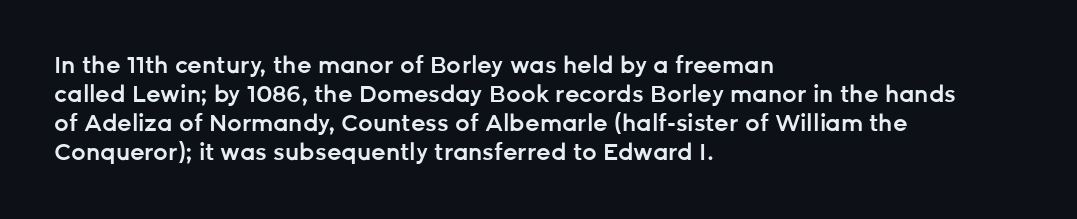
Q: Is the text bold? A: Semi-bold.
Q: Is the text italic (slanted)? A: No, it is upright.
Q: Is the text underlined? A: No.
Q: How is the paragraph aligned? A: Left-aligned.
Q: Is the spacing between letters normal or unusually wide? A: Normal.
Q: Is the spacing between lines tight, normal or loose? A: Normal.
